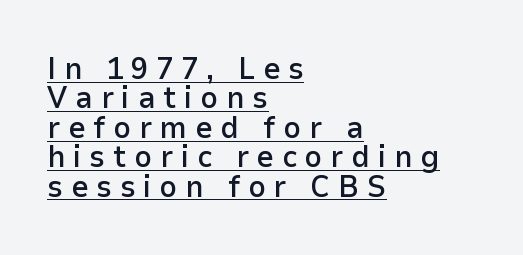
Q: Is the text bold? A: Semi-bold.
Q: Is the text italic (slanted)? A: No, it is upright.
Q: Is the typeface a serif or a sans-serif typeface? A: Sans-serif.
Q: Is the text underlined? A: Yes.
Q: How is the paragraph aligned? A: Left-aligned.
Q: Is the spacing between letters normal or unusually wide? A: Unusually wide.
Q: Is the spacing between lines tight, normal or loose? A: Tight.
Q: Width (condensed, normal, or wide)? A: Normal.
Q: Stroke contrast? A: Low.
Q: x-height? A: Medium.
Q: Monospaced? A: No.
